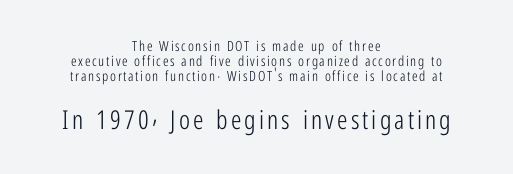
The image shows 26 px text type, upright; set centered, tight line spacing (1.06x), not underlined; the second (bottom) block is 1.86x larger.
